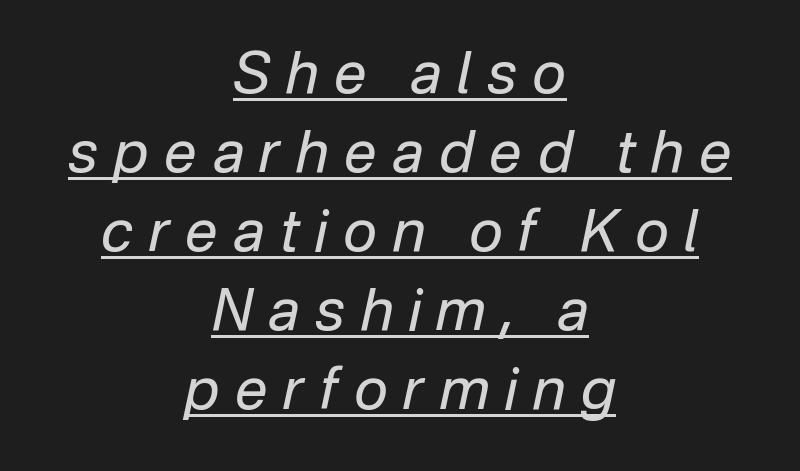
The image shows 58 px regular-weight type, italic (leaning right); set centered, normal line spacing (1.36x), unusually wide letter spacing (+0.27 em), underlined; low stroke contrast and a medium x-height.
